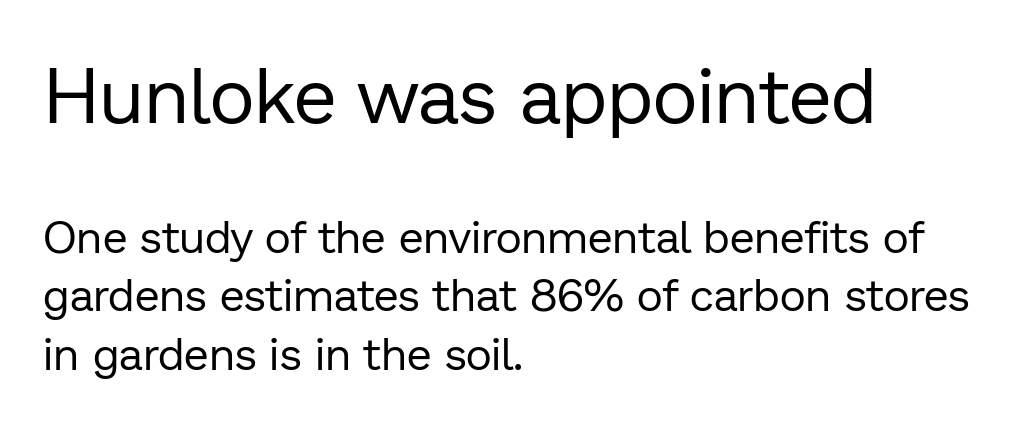
The image shows 78 px regular-weight sans-serif type, upright; set left-aligned, normal line spacing (1.3x), normal letter spacing, not underlined; the first (top) block is 1.73x larger; low stroke contrast and a medium x-height.
